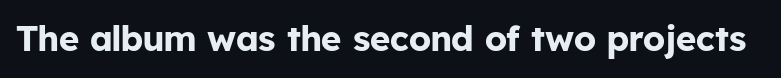
{"serif": "no", "italic": "no", "bold": "yes", "weight": "bold", "width": "normal", "stroke_contrast": "low", "x_height": "medium", "monospaced": "no", "underline": "no", "letter_spacing": "normal", "letter_spacing_em": 0.0, "glyph_px": 35}
